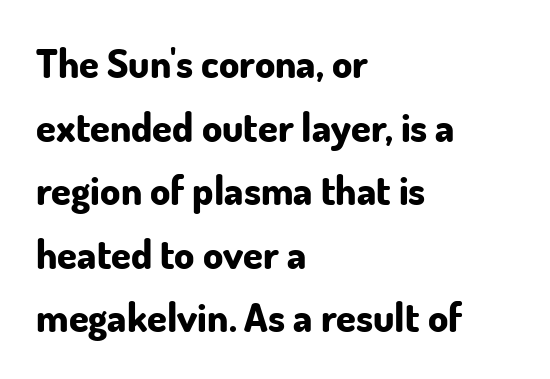
Q: Is the text bold? A: Yes.
Q: Is the text italic (slanted)? A: No, it is upright.
Q: Is the typeface a serif or a sans-serif typeface? A: Sans-serif.
Q: Is the text underlined? A: No.
Q: How is the paragraph aligned? A: Left-aligned.
Q: Is the spacing between letters normal or unusually wide? A: Normal.
Q: Is the spacing between lines tight, normal or loose? A: Normal.
Q: Width (condensed, normal, or wide)? A: Normal.
Q: Stroke contrast? A: Low.
Q: x-height? A: Small.
Q: Monospaced? A: No.
